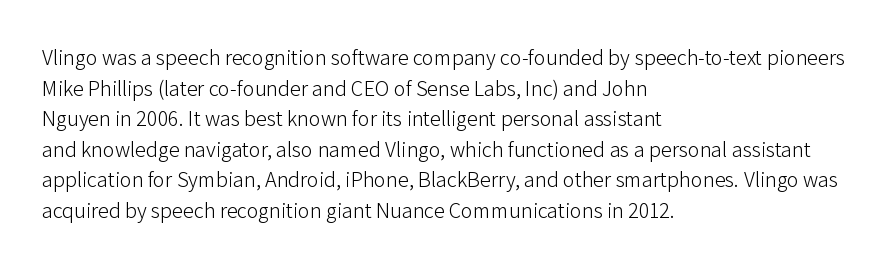
Here the glyphs are tracked normally, forming tight word shapes. This sample keeps an unexceptional amount of space between lines. Every character sits straight up, as roman type does. Each stroke keeps to a modest, everyday thickness or less. This rendering uses left alignment, leaving the right contour irregular. Descenders are the only things crossing below the line.
